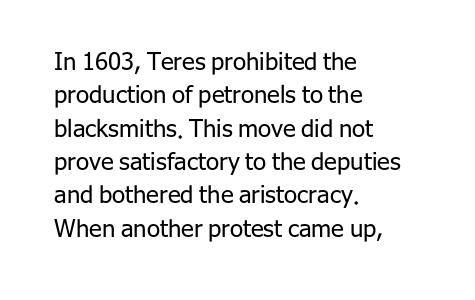
Q: Is the text bold? A: No.
Q: Is the text italic (slanted)? A: No, it is upright.
Q: Is the text underlined? A: No.
Q: How is the paragraph aligned? A: Left-aligned.
Q: Is the spacing between letters normal or unusually wide? A: Normal.
Q: Is the spacing between lines tight, normal or loose? A: Normal.
